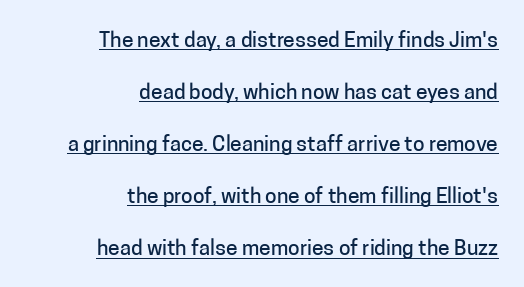
The image shows 21 px text type, upright; set right-aligned, loose line spacing (2.48x), normal letter spacing, underlined.
